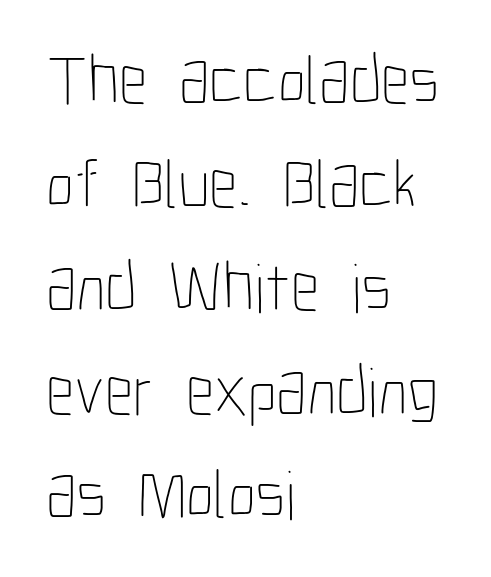
The image shows 70 px thin, condensed type, upright; set left-aligned, normal line spacing (1.48x), normal letter spacing, not underlined; low stroke contrast and a medium x-height.
